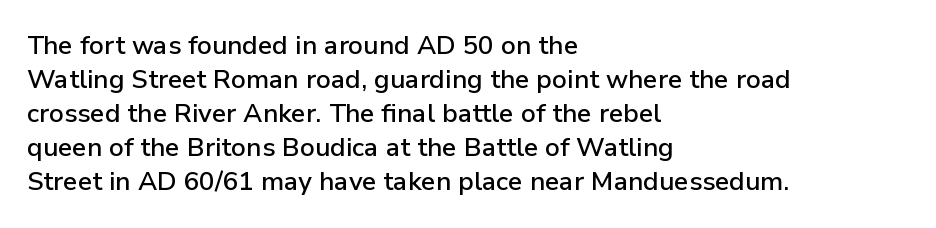
Q: Is the text italic (slanted)? A: No, it is upright.
Q: Is the text underlined? A: No.
Q: How is the paragraph aligned? A: Left-aligned.
Q: Is the spacing between letters normal or unusually wide? A: Normal.
Q: Is the spacing between lines tight, normal or loose? A: Normal.
